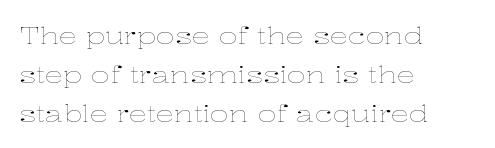
The image shows 23 px text type, upright; set left-aligned, normal line spacing (1.69x), normal letter spacing, not underlined.
